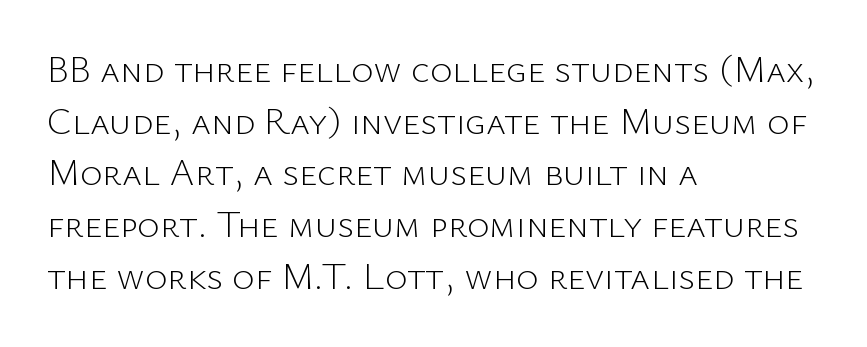
Q: Is the text bold? A: No.
Q: Is the text italic (slanted)? A: No, it is upright.
Q: Is the typeface a serif or a sans-serif typeface? A: Sans-serif.
Q: Is the text underlined? A: No.
Q: How is the paragraph aligned? A: Left-aligned.
Q: Is the spacing between letters normal or unusually wide? A: Normal.
Q: Is the spacing between lines tight, normal or loose? A: Normal.
Q: Width (condensed, normal, or wide)? A: Normal.
Q: Stroke contrast? A: Low.
Q: x-height? A: Medium.
Q: Monospaced? A: No.
